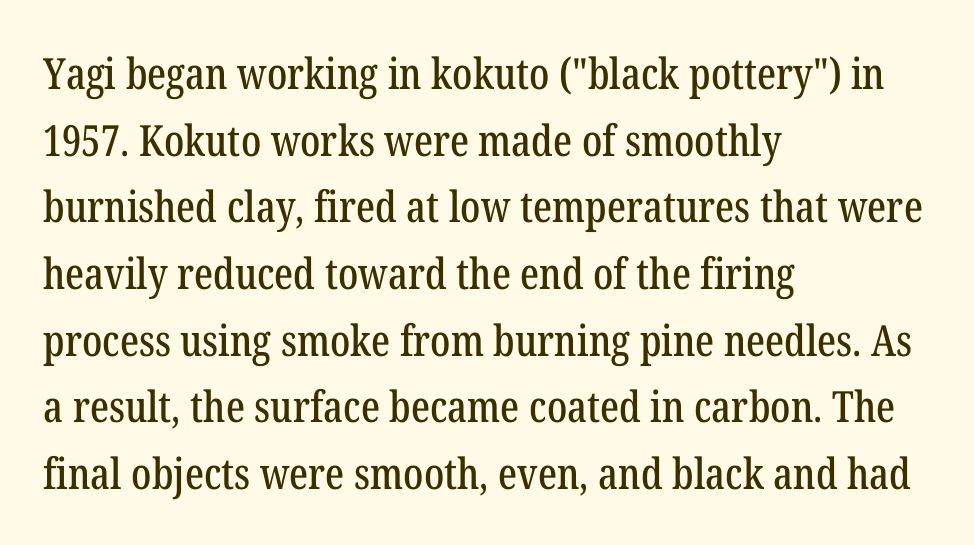
Q: Is the text italic (slanted)? A: No, it is upright.
Q: Is the typeface a serif or a sans-serif typeface? A: Serif.
Q: Is the text underlined? A: No.
Q: How is the paragraph aligned? A: Left-aligned.
Q: Is the spacing between letters normal or unusually wide? A: Normal.
Q: Is the spacing between lines tight, normal or loose? A: Normal.
Q: Width (condensed, normal, or wide)? A: Condensed.
Q: Stroke contrast? A: Low.
Q: x-height? A: Medium.
Q: Monospaced? A: No.
